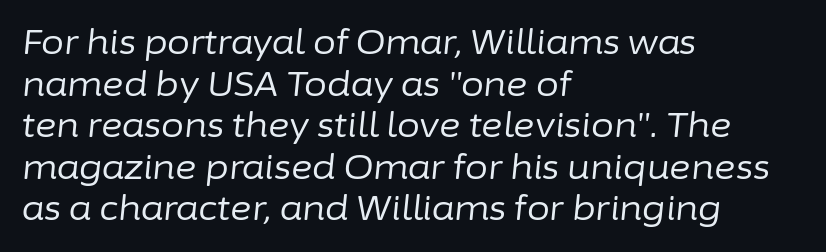
The image shows 33 px regular-weight type, italic (leaning right); set left-aligned, normal line spacing (1.26x), normal letter spacing, not underlined; low stroke contrast and a medium x-height.
